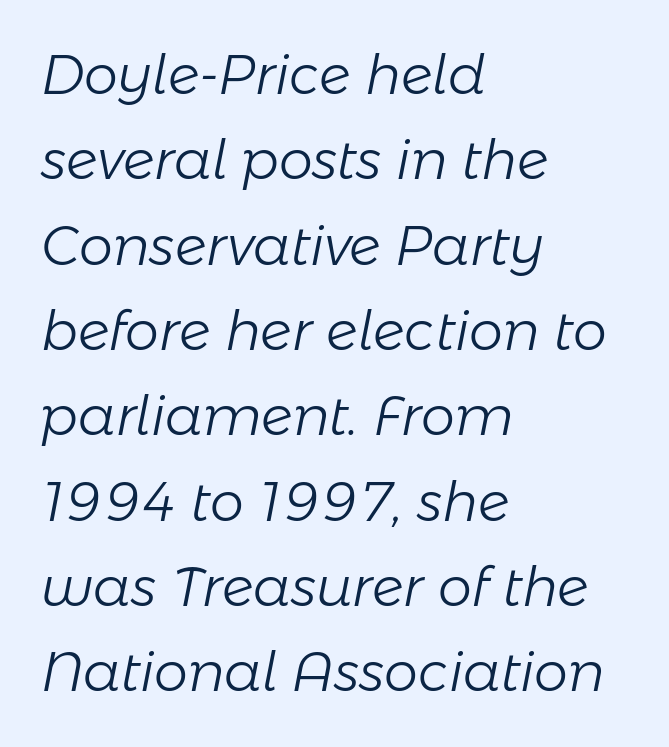
The image shows 54 px light type, italic (leaning right); set left-aligned, normal line spacing (1.58x), normal letter spacing, not underlined; low stroke contrast and a medium x-height.
